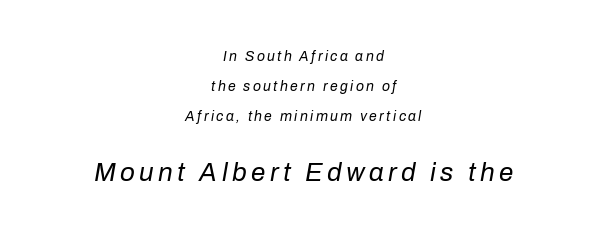
{"italic": "yes", "lean": "right", "slant_degrees": 10, "bold": "no", "underline": "no", "align": "center", "line_spacing": "loose", "line_spacing_ratio": 2.13, "larger_block": "second", "size_ratio": 1.86, "glyph_px": 26}
